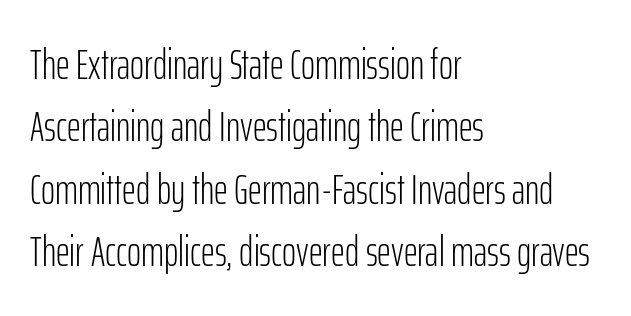
The image shows 43 px light, condensed sans-serif type, upright; set left-aligned, normal line spacing (1.45x), normal letter spacing, not underlined; low stroke contrast and a medium x-height.
